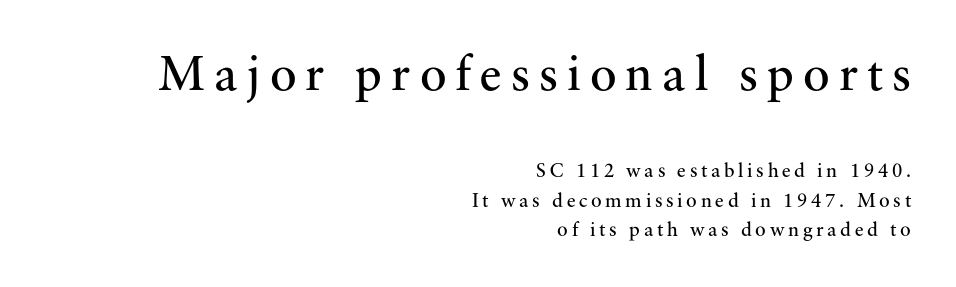
Plain, unruled lines of type. Posture: vertical. Horizontal alignment here is rightward, an uncommon choice for prose. The face used here is proportionally spaced, like ordinary book or web type.
